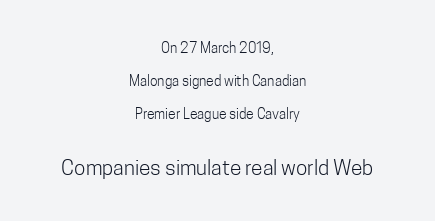
These lines were composed using upright roman letters. Glance below the letters and you will spot only blank space. Leftover space on each line is divided equally before and after the words. Of the two passages, the one underneath uses the larger point size. Glyph-to-glyph distance matches everyday printed text. Summary of weight: not heavy and not bold.
